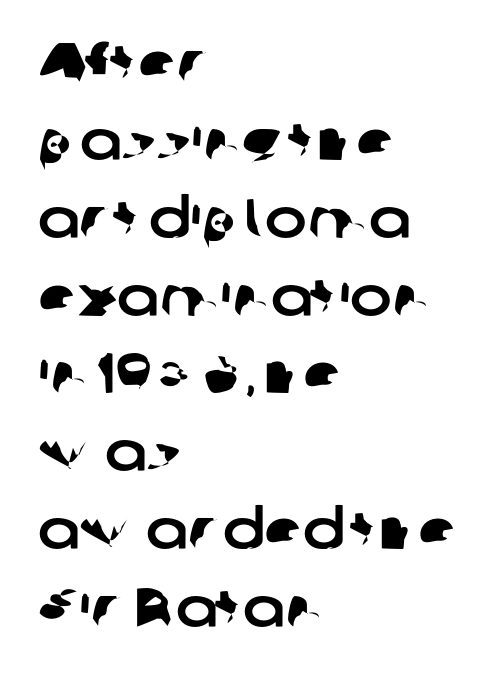
{"serif": "no", "width": "normal", "stroke_contrast": "low", "x_height": "medium", "monospaced": "no", "underline": "no", "align": "left", "line_spacing": "normal", "line_spacing_ratio": 1.39, "letter_spacing": "normal", "letter_spacing_em": 0.0, "glyph_px": 56}
